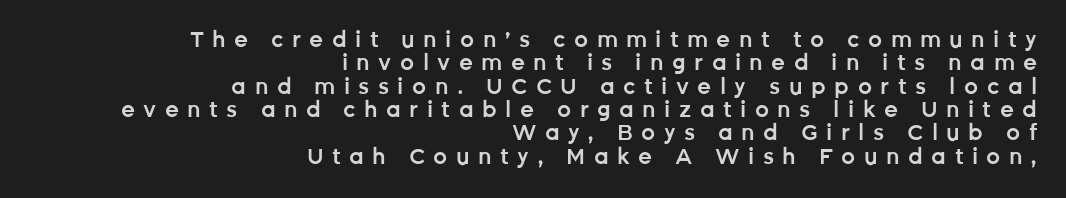
Layout note: lines flush right. Horizontal bands of white between lines are thin slivers. How heavy is the stroke? Medium-heavy — a semibold, shy of bold. Descenders hang freely into open space.
